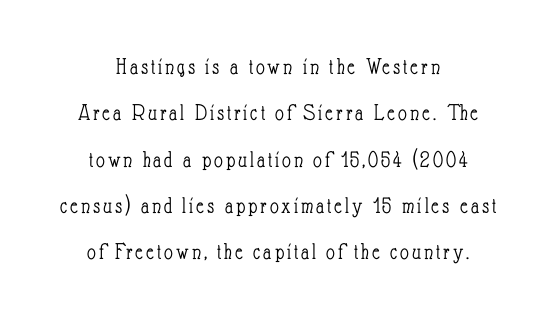
The image shows 24 px text type, upright; set centered, loose line spacing (1.93x), not underlined.
